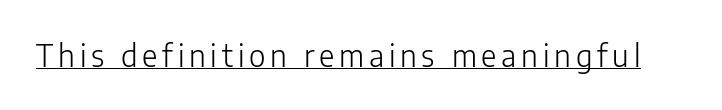
Q: Is the text bold? A: No.
Q: Is the text italic (slanted)? A: No, it is upright.
Q: Is the typeface a serif or a sans-serif typeface? A: Sans-serif.
Q: Is the text underlined? A: Yes.
Q: Width (condensed, normal, or wide)? A: Normal.
Q: Stroke contrast? A: Low.
Q: x-height? A: Medium.
Q: Monospaced? A: No.
